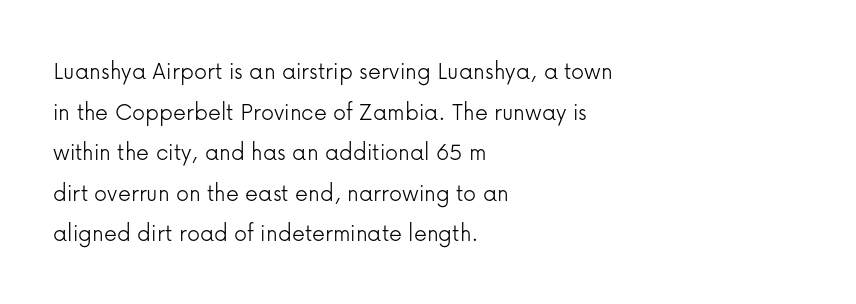
Q: Is the text bold? A: No.
Q: Is the text italic (slanted)? A: No, it is upright.
Q: Is the text underlined? A: No.
Q: How is the paragraph aligned? A: Left-aligned.
Q: Is the spacing between letters normal or unusually wide? A: Normal.
Q: Is the spacing between lines tight, normal or loose? A: Normal.
